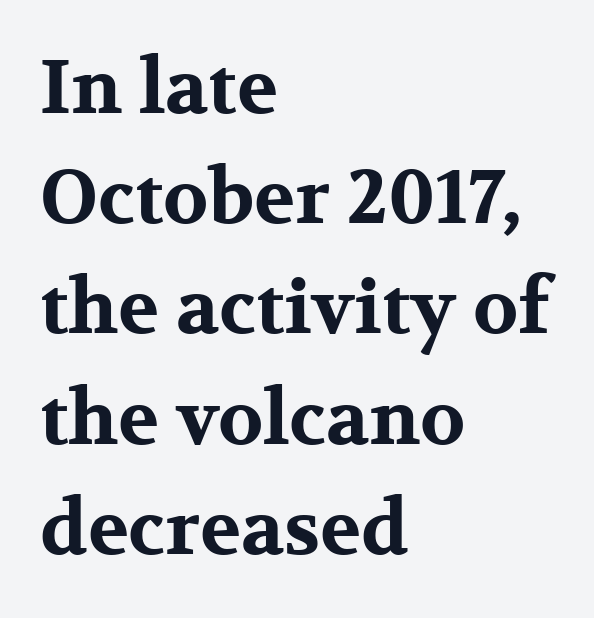
Quick note: interline space is typical. Spacing verdict: proportional, widths tailored to each character. Strokes here are thick enough to call this a true bold. The face used here is seriffed, in the tradition of book romans.
